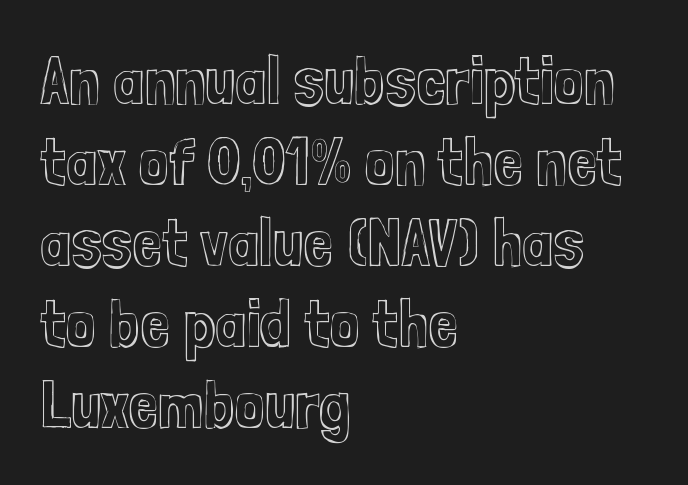
The image shows 67 px condensed type, upright; set left-aligned, line spacing 1.21x, normal letter spacing, not underlined; a medium x-height.
